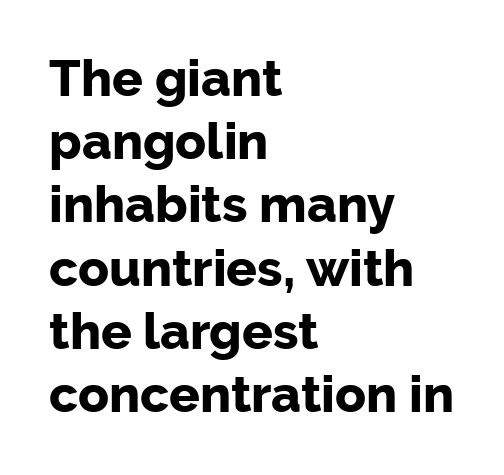
The image shows 51 px bold sans-serif type, upright; set left-aligned, line spacing 1.24x, normal letter spacing, not underlined; low stroke contrast and a medium x-height.
